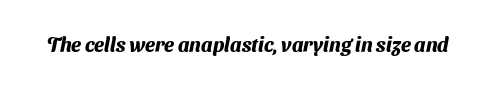
{"bold": "yes", "underline": "no", "letter_spacing": "normal", "letter_spacing_em": 0.0, "glyph_px": 20}
